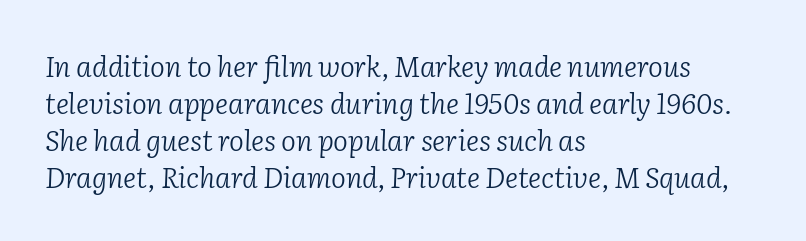
If you drew a ruler down the left edge, every line would touch it. The specimen reads as italic at a glance. The rendering keeps characters at their native spacing. Note the varied advance widths — an 'i' is clearly narrower than an 'm'.
